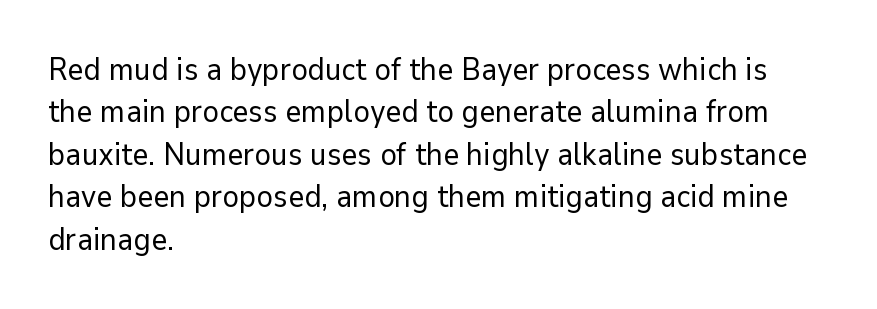
Nope, no serifs anywhere on these letters. Notice how descenders clear the ascenders below comfortably — that's standard leading. Letters have the restrained weight of plain body copy at most. Just letters on the line, the space beneath them empty.
